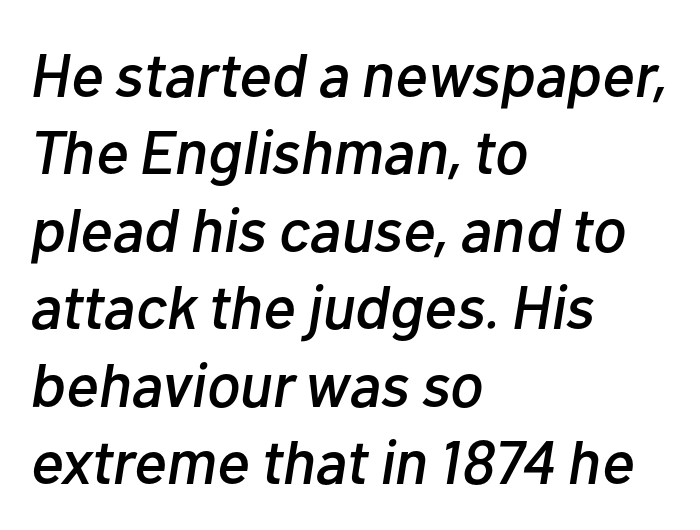
This block has exactly the height ordinary leading produces. These lines were composed using italics. Does the copy run flush right? No — it runs flush left. Character widths vary here, with narrow letters taking less room than wide ones.
